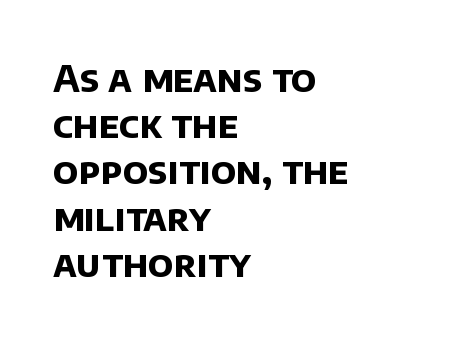
The image shows 37 px bold sans-serif type; set left-aligned, normal line spacing (1.25x), normal letter spacing, not underlined; low stroke contrast and a large x-height.
